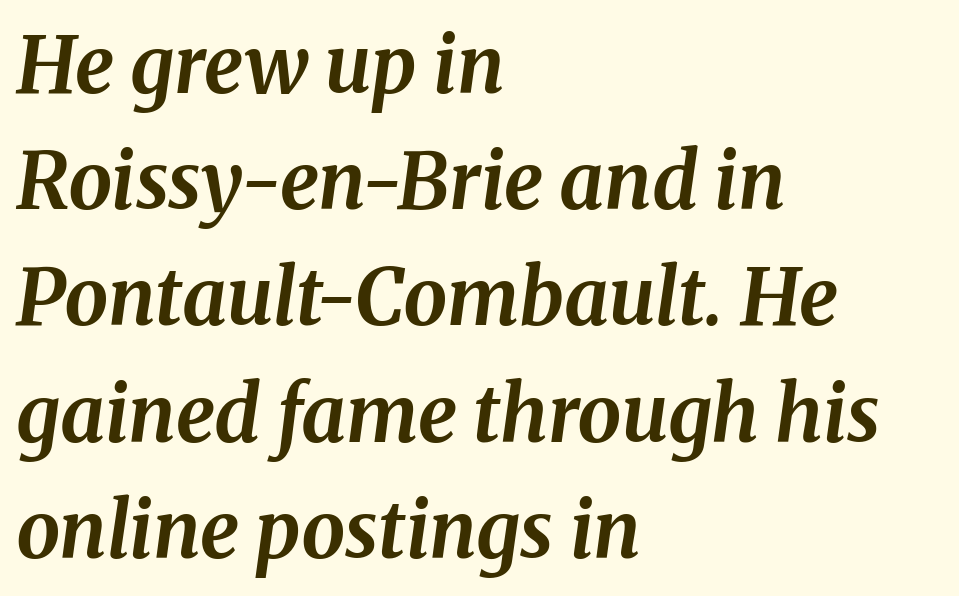
Q: Is the text bold? A: Yes.
Q: Is the text italic (slanted)? A: Yes, it leans right by about 8 degrees.
Q: Is the text underlined? A: No.
Q: How is the paragraph aligned? A: Left-aligned.
Q: Is the spacing between letters normal or unusually wide? A: Normal.
Q: Is the spacing between lines tight, normal or loose? A: Normal.
Q: Width (condensed, normal, or wide)? A: Normal.
Q: Stroke contrast? A: Medium.
Q: x-height? A: Medium.
Q: Monospaced? A: No.
